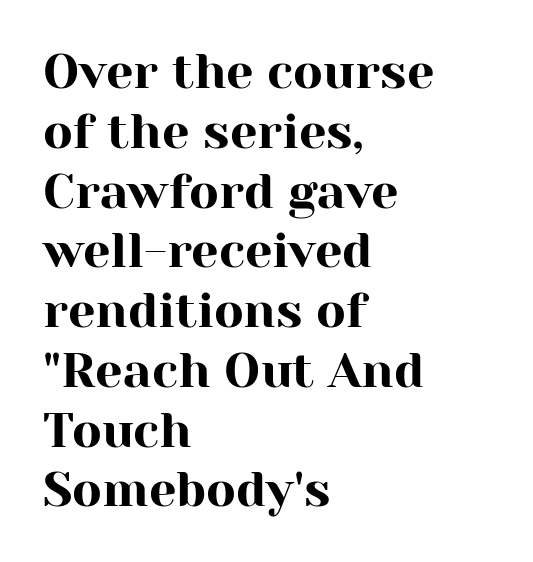
{"serif": "yes", "italic": "no", "width": "normal", "stroke_contrast": "high", "x_height": "medium", "monospaced": "no", "underline": "no", "align": "left", "line_spacing_ratio": 1.22, "letter_spacing": "normal", "letter_spacing_em": 0.0, "glyph_px": 49}
